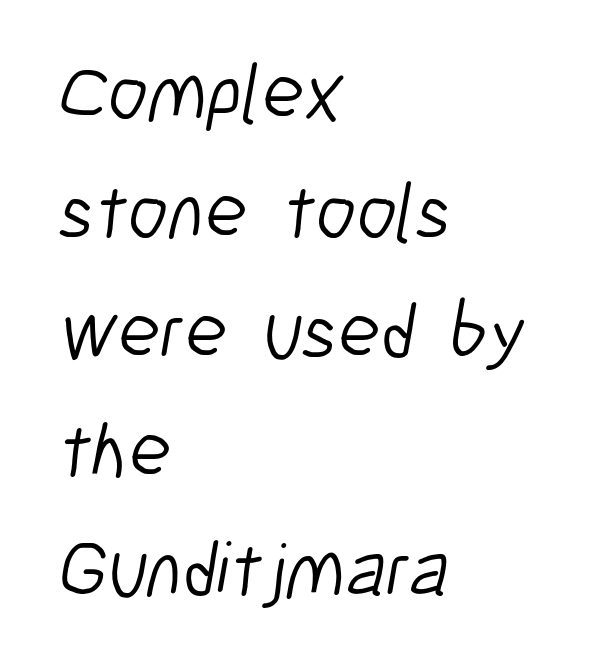
The image shows 78 px light, condensed sans-serif type; set left-aligned, normal line spacing (1.53x), normal letter spacing, not underlined; low stroke contrast and a medium x-height.
